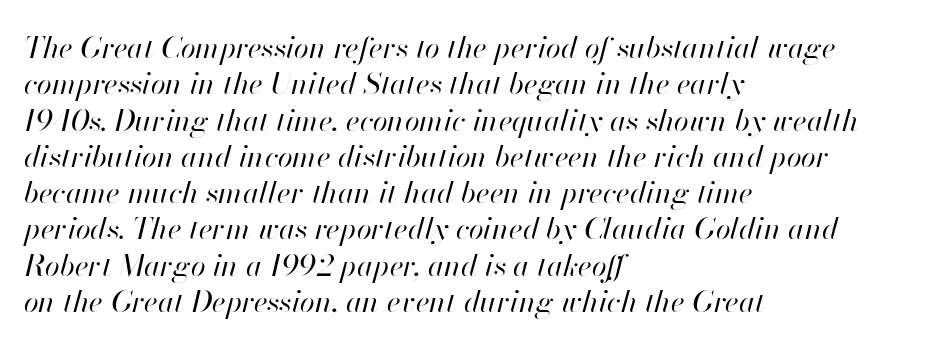
{"italic": "yes", "lean": "right", "slant_degrees": 13, "bold": "no", "weight": "regular", "width": "normal", "stroke_contrast": "high", "x_height": "small", "monospaced": "no", "underline": "no", "align": "left", "line_spacing_ratio": 1.21, "letter_spacing": "normal", "letter_spacing_em": 0.0, "glyph_px": 30}
